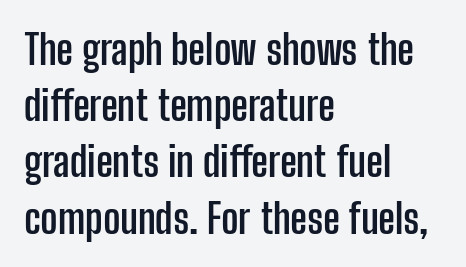
The image shows 41 px semibold, condensed sans-serif type, upright; set left-aligned, normal line spacing (1.37x), normal letter spacing, not underlined; low stroke contrast and a medium x-height.
